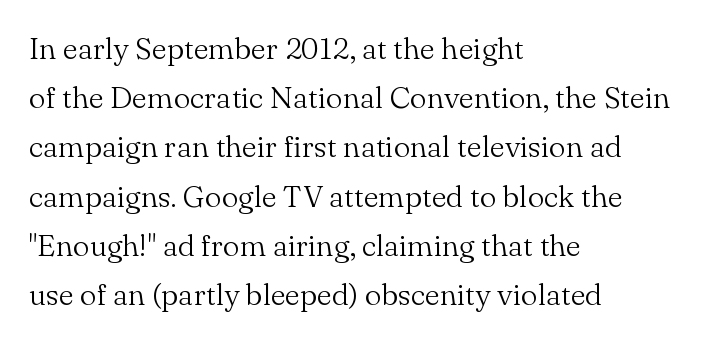
Q: Is the text bold? A: No.
Q: Is the text italic (slanted)? A: No, it is upright.
Q: Is the typeface a serif or a sans-serif typeface? A: Serif.
Q: Is the text underlined? A: No.
Q: How is the paragraph aligned? A: Left-aligned.
Q: Is the spacing between letters normal or unusually wide? A: Normal.
Q: Is the spacing between lines tight, normal or loose? A: Normal.
Q: Width (condensed, normal, or wide)? A: Normal.
Q: Stroke contrast? A: Medium.
Q: x-height? A: Small.
Q: Monospaced? A: No.
